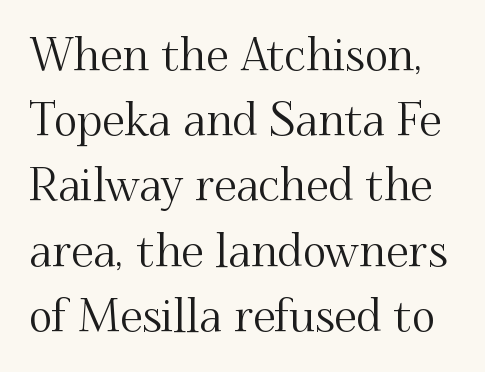
The image shows 45 px serif type, upright; set normal line spacing (1.45x), normal letter spacing, not underlined; medium stroke contrast and a small x-height.
